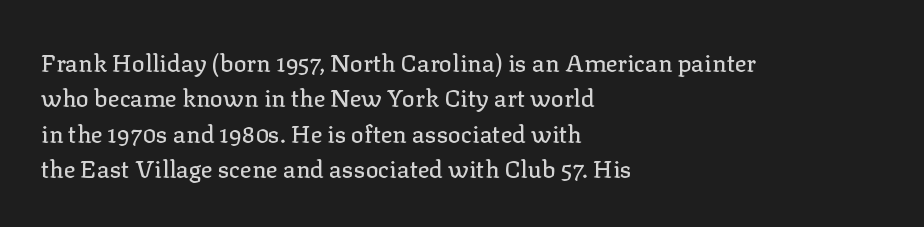
{"italic": "no", "underline": "no", "align": "left", "line_spacing": "normal", "line_spacing_ratio": 1.47, "letter_spacing": "normal", "letter_spacing_em": 0.0, "glyph_px": 24}
